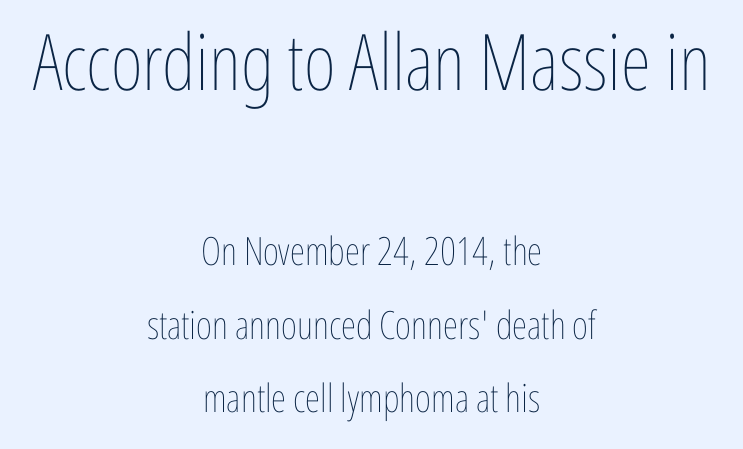
Q: Is the text bold? A: No.
Q: Is the text italic (slanted)? A: No, it is upright.
Q: Is the text underlined? A: No.
Q: How is the paragraph aligned? A: Centered.
Q: Is the spacing between letters normal or unusually wide? A: Normal.
Q: Which block of text is set in a larger size, the first (top) or the second (bottom)? A: The first (top) one.
Q: Width (condensed, normal, or wide)? A: Condensed.
Q: Stroke contrast? A: Low.
Q: x-height? A: Medium.
Q: Monospaced? A: No.
